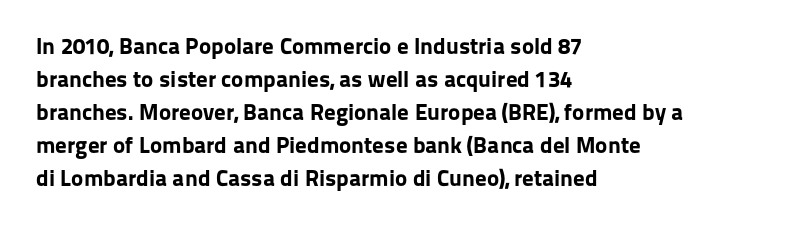
Q: Is the text bold? A: Yes.
Q: Is the text italic (slanted)? A: No, it is upright.
Q: Is the text underlined? A: No.
Q: How is the paragraph aligned? A: Left-aligned.
Q: Is the spacing between letters normal or unusually wide? A: Normal.
Q: Is the spacing between lines tight, normal or loose? A: Normal.
